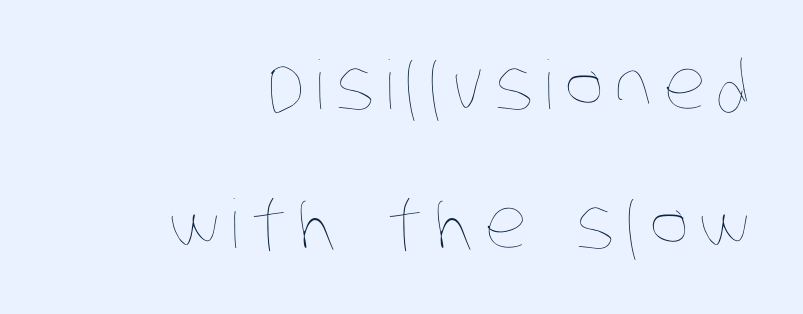
The image shows 67 px thin, condensed type; set right-aligned, loose line spacing (2.08x), not underlined; low stroke contrast and a large x-height.
